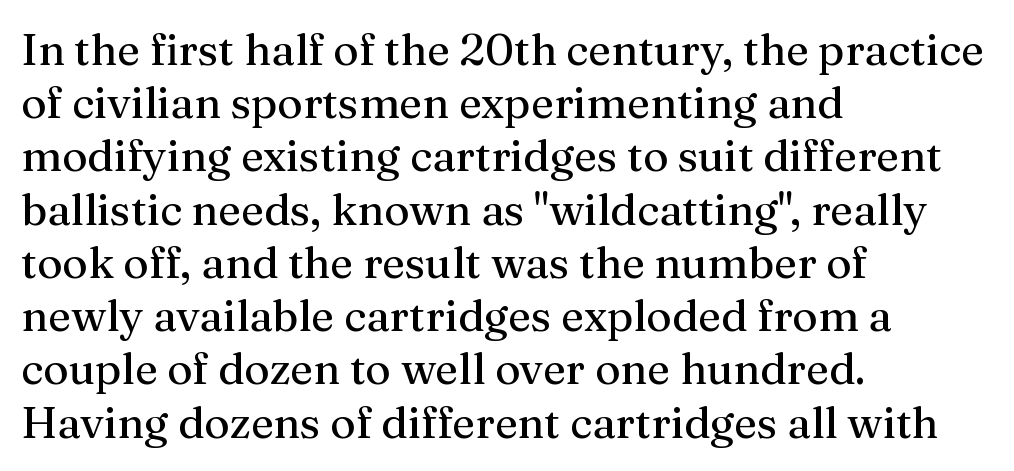
{"serif": "yes", "italic": "no", "bold": "no", "weight": "regular", "width": "normal", "stroke_contrast": "medium", "x_height": "medium", "monospaced": "no", "underline": "no", "align": "left", "line_spacing_ratio": 1.21, "letter_spacing": "normal", "letter_spacing_em": 0.0, "glyph_px": 44}
